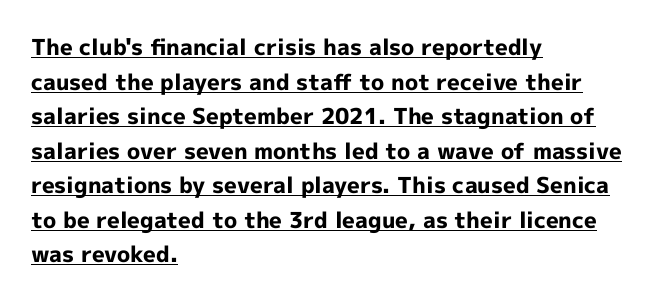
The image shows 22 px bold type, upright; set left-aligned, normal line spacing (1.57x), normal letter spacing, underlined.
